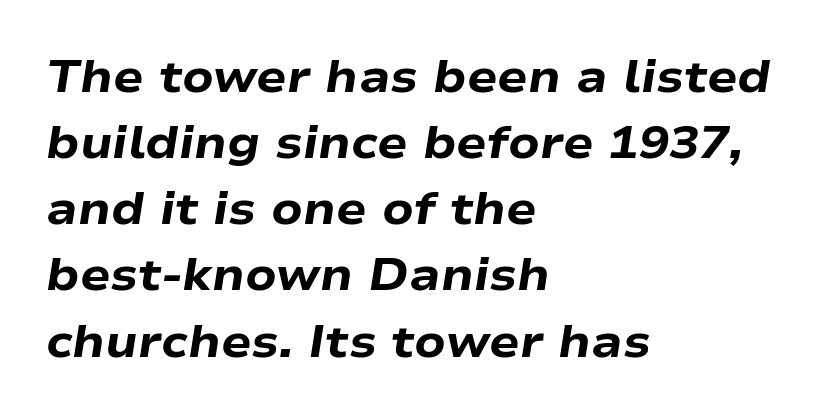
Q: Is the text bold? A: Yes.
Q: Is the text italic (slanted)? A: Yes, it leans right by about 9 degrees.
Q: Is the text underlined? A: No.
Q: How is the paragraph aligned? A: Left-aligned.
Q: Is the spacing between letters normal or unusually wide? A: Normal.
Q: Is the spacing between lines tight, normal or loose? A: Normal.
Q: Width (condensed, normal, or wide)? A: Wide.
Q: Stroke contrast? A: Low.
Q: x-height? A: Medium.
Q: Monospaced? A: No.
